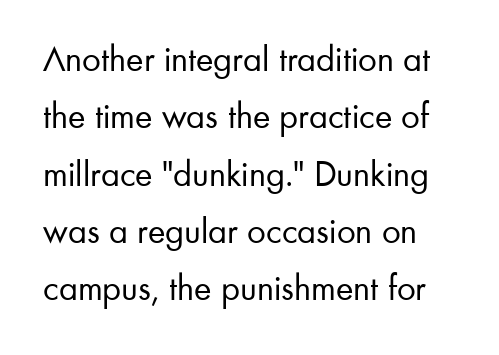
The string is rendered with underlining switched off. Font category for this specimen: sans-serif. Note the varied advance widths — an 'i' is clearly narrower than an 'm'. Heaviness? Minimal to ordinary, like unemphasized prose. The typography opts for an upright posture over an oblique one.
